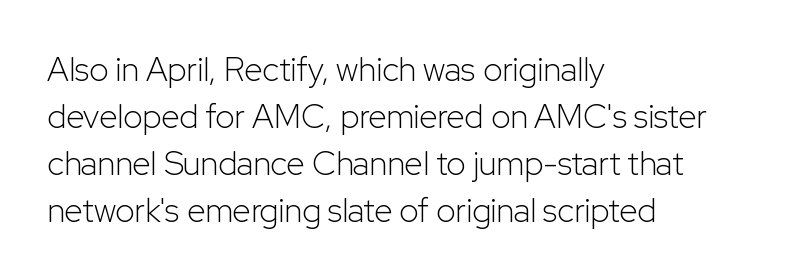
The image shows 33 px light sans-serif type, upright; set left-aligned, normal line spacing (1.42x), normal letter spacing, not underlined; low stroke contrast and a medium x-height.
